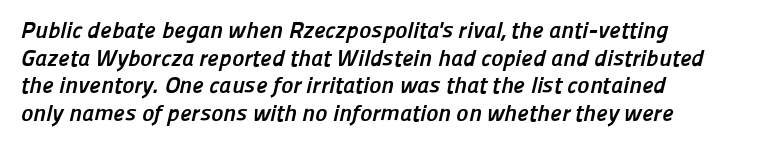
The passage is arranged the way most books set body copy — flush left. Each glyph is drawn with heavy, bold strokes. This sample uses plain, unmodified letter spacing. Only glyphs here, with clear space below each row.
